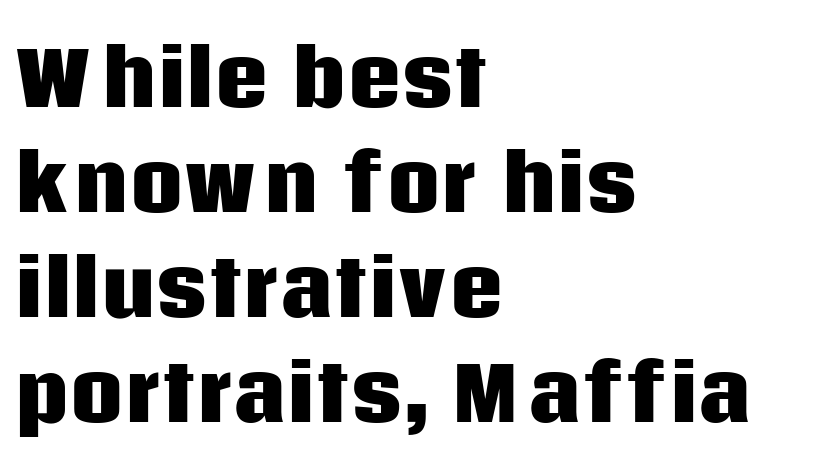
{"serif": "no", "italic": "no", "bold": "yes", "weight": "heavy", "width": "normal", "stroke_contrast": "low", "x_height": "large", "monospaced": "no", "underline": "no", "align": "left", "line_spacing": "normal", "line_spacing_ratio": 1.4, "letter_spacing": "normal", "letter_spacing_em": 0.0, "glyph_px": 75}
